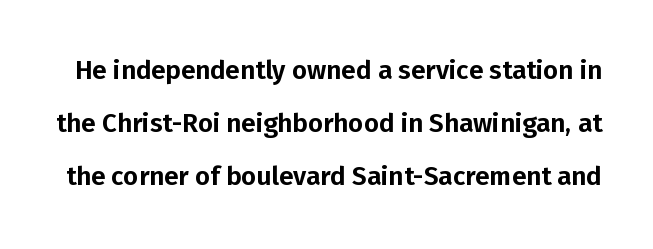
The image shows 26 px text type, upright; set loose line spacing (2.03x), normal letter spacing, not underlined.
